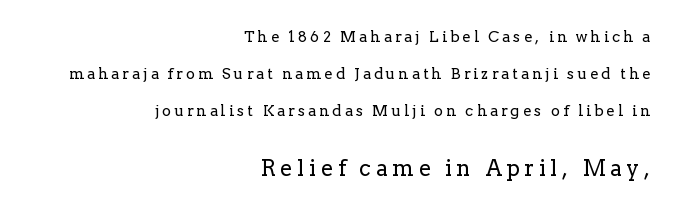
Q: Is the text bold? A: No.
Q: Is the text italic (slanted)? A: No, it is upright.
Q: Is the text underlined? A: No.
Q: How is the paragraph aligned? A: Right-aligned.
Q: Is the spacing between letters normal or unusually wide? A: Unusually wide.
Q: Is the spacing between lines tight, normal or loose? A: Loose.
Q: Which block of text is set in a larger size, the first (top) or the second (bottom)? A: The second (bottom) one.
